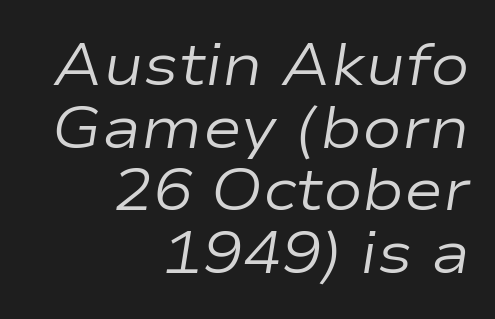
A typesetter would call this proportional, since set widths differ per character. In CSS terms this would be text-align: right. Very little white space separates one row of letters from the next. This is oblique type, the kind used for emphasis or titles. Weight: regular or lighter. Tracking value appears to be zero — textbook default spacing.
